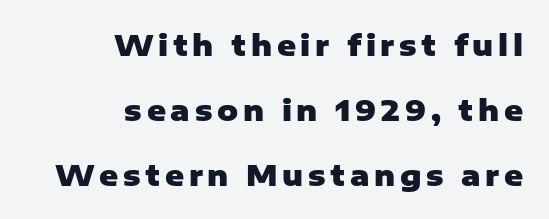
{"serif": "no", "italic": "no", "bold": "yes", "weight": "heavy", "width": "normal", "stroke_contrast": "low", "x_height": "medium", "monospaced": "no", "underline": "no", "align": "right", "line_spacing": "loose", "line_spacing_ratio": 2.24, "glyph_px": 29}
